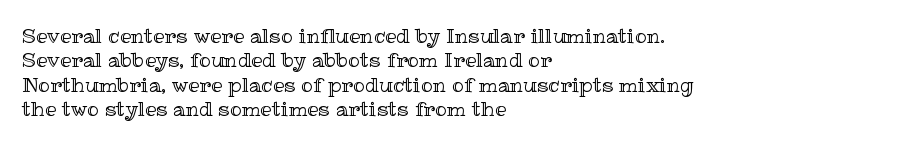
Look at the tracking — it's just the regular setting, nothing added. Horizontal alignment here is leftward, the default for most running prose. Clear beneath every line of the passage. Unlike italic type, these characters show no tilt at all.
